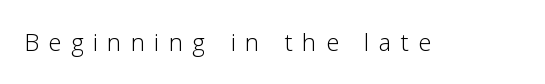
Underline: absent. When letters stand straight like this, we call the style roman or upright. This is not heavy type; no bold has been used. Tracking value appears strongly positive — letters spread wide. Observe the absence of serifs on each vertical stroke in this sample. Do the characters align in a grid? No, the font is proportional.
